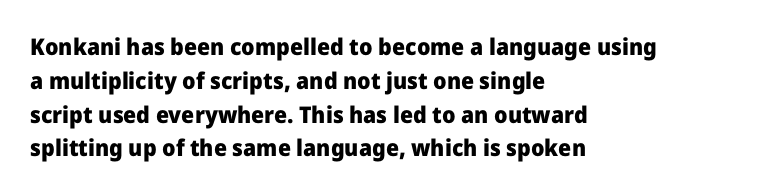
Q: Is the text bold? A: Yes.
Q: Is the text italic (slanted)? A: No, it is upright.
Q: Is the text underlined? A: No.
Q: How is the paragraph aligned? A: Left-aligned.
Q: Is the spacing between letters normal or unusually wide? A: Normal.
Q: Is the spacing between lines tight, normal or loose? A: Normal.
